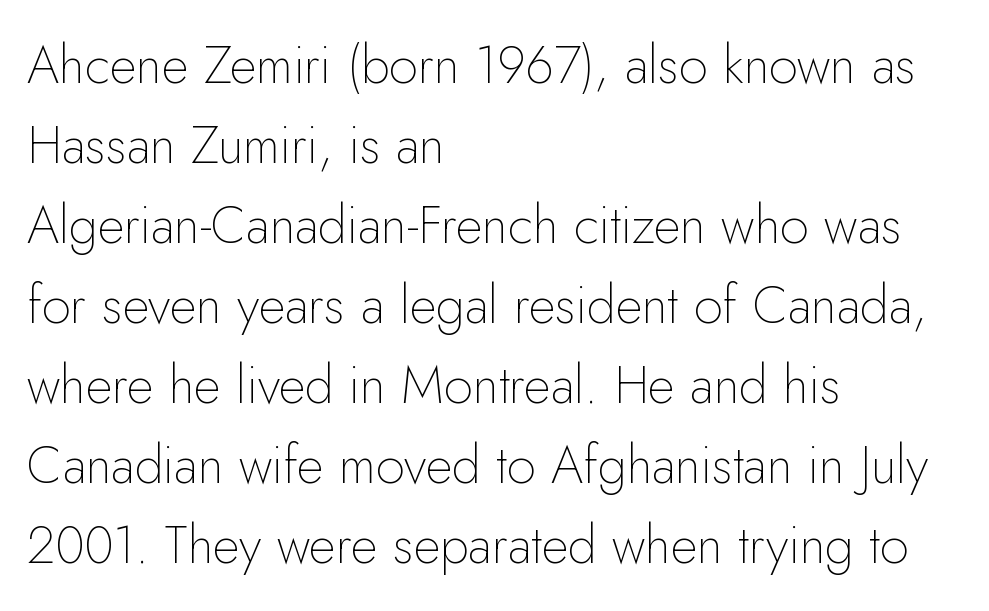
The passage shown is typed in a proportional face where columns would drift. Check under the words: just untouched page. Ascenders rise straight up at ninety degrees. Default kerning and tracking; the words read as compact shapes. A typesetter would label this face a sans.
